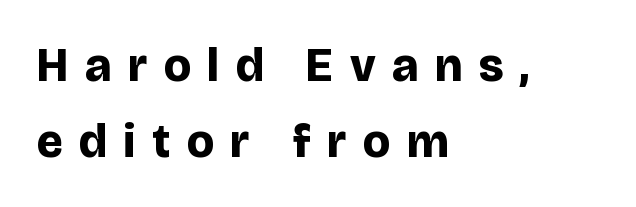
This sample keeps an unexceptional amount of space between lines. The font's upright variant was chosen for this text. The typesetter chose a ragged-right arrangement here. Each letter's strokes conclude bluntly, with no projecting serifs. A dark, heavy texture on the line: the type is bold. This rendering features lettering with no underline.
